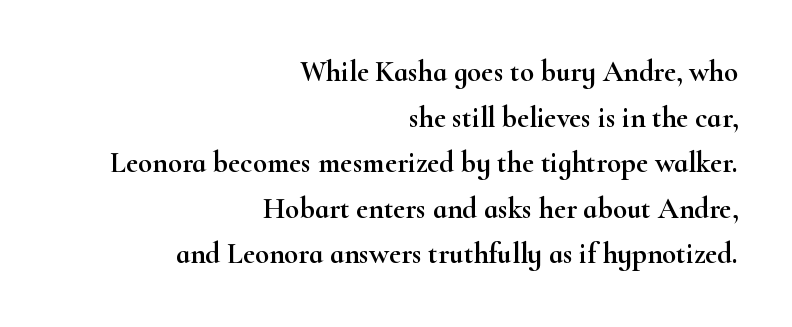
{"serif": "yes", "italic": "no", "width": "wide", "stroke_contrast": "high", "x_height": "small", "monospaced": "no", "underline": "no", "align": "right", "line_spacing": "normal", "line_spacing_ratio": 1.57, "letter_spacing": "normal", "letter_spacing_em": 0.0, "glyph_px": 29}
